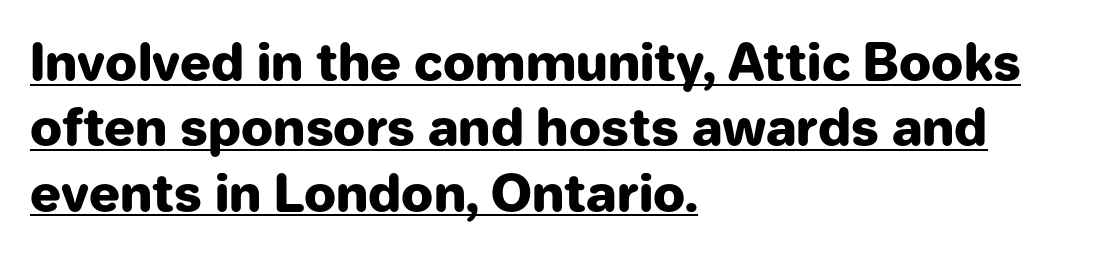
The image shows 51 px heavy sans-serif type, upright; set left-aligned, normal line spacing (1.28x), normal letter spacing, underlined; low stroke contrast and a medium x-height.
